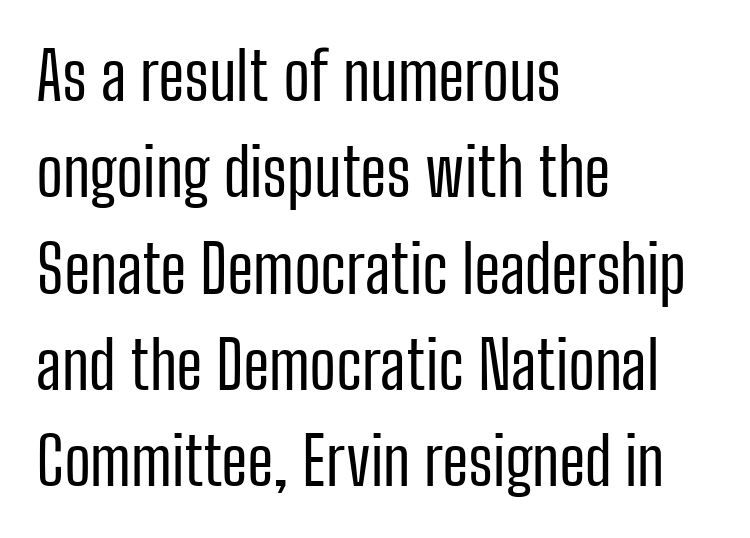
Q: Is the text bold? A: No.
Q: Is the text italic (slanted)? A: No, it is upright.
Q: Is the typeface a serif or a sans-serif typeface? A: Sans-serif.
Q: Is the text underlined? A: No.
Q: How is the paragraph aligned? A: Left-aligned.
Q: Is the spacing between letters normal or unusually wide? A: Normal.
Q: Is the spacing between lines tight, normal or loose? A: Normal.
Q: Width (condensed, normal, or wide)? A: Condensed.
Q: Stroke contrast? A: Low.
Q: x-height? A: Medium.
Q: Monospaced? A: No.
